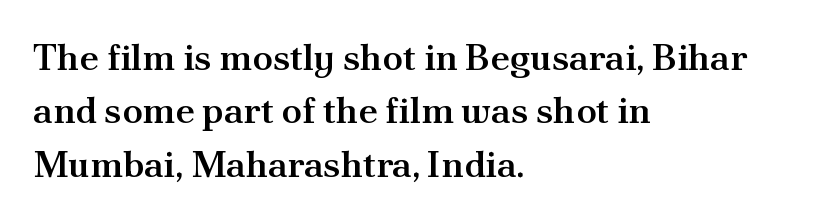
{"serif": "yes", "italic": "no", "bold": "semi", "weight": "semibold", "width": "normal", "stroke_contrast": "medium", "x_height": "small", "monospaced": "no", "underline": "no", "align": "left", "line_spacing": "normal", "line_spacing_ratio": 1.44, "letter_spacing": "normal", "letter_spacing_em": 0.0, "glyph_px": 37}
